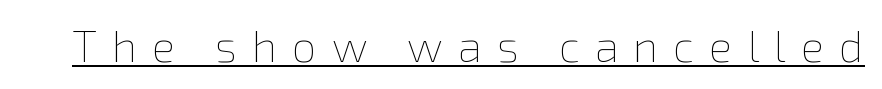
{"italic": "no", "bold": "no", "weight": "thin", "width": "normal", "stroke_contrast": "low", "x_height": "medium", "monospaced": "no", "underline": "yes", "letter_spacing": "wide", "letter_spacing_em": 0.34, "glyph_px": 44}
